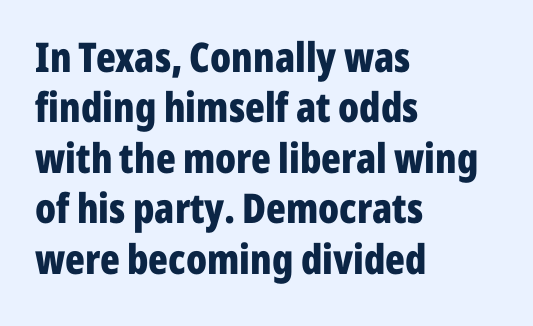
Notice how the stems are strictly vertical — no italics here. The letterforms sit shoulder to shoulder at normal distance. Descender tails drop into unmarked territory. These lines carry a lot of weight — the face is fully bold.
